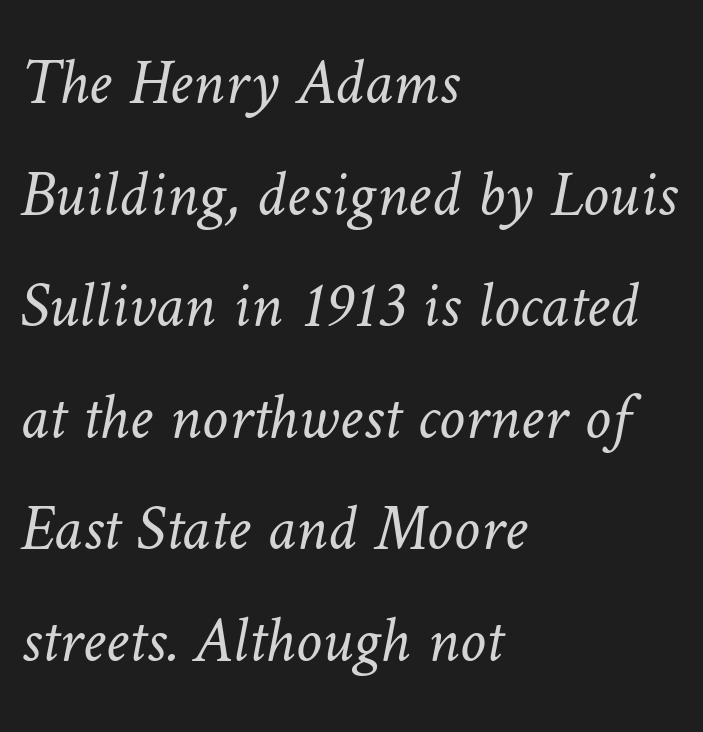
The image shows 66 px light type; set left-aligned, normal line spacing (1.69x), normal letter spacing, not underlined; low stroke contrast and a medium x-height.
